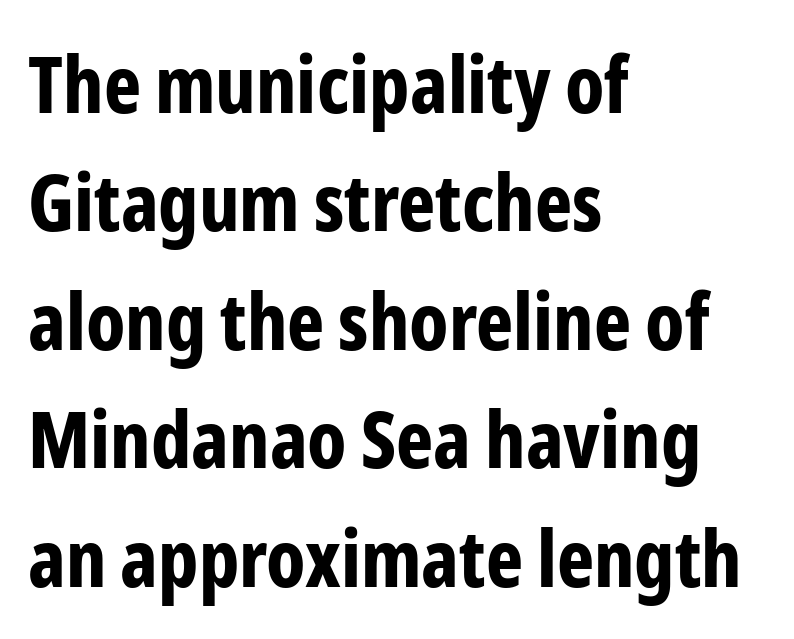
The image shows 79 px bold, condensed sans-serif type, upright; set left-aligned, normal line spacing (1.5x), normal letter spacing, not underlined; low stroke contrast and a medium x-height.
